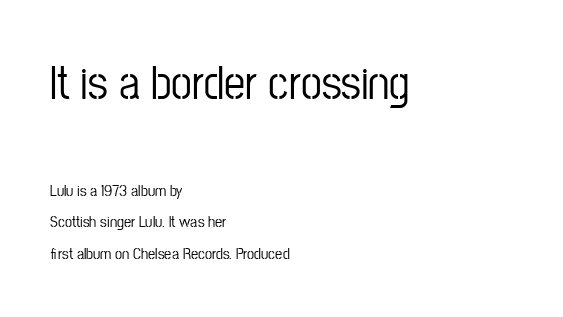
{"serif": "no", "italic": "no", "width": "condensed", "stroke_contrast": "low", "x_height": "medium", "monospaced": "no", "underline": "no", "align": "left", "line_spacing": "loose", "line_spacing_ratio": 1.95, "letter_spacing": "normal", "letter_spacing_em": 0.0, "larger_block": "first", "size_ratio": 2.94, "glyph_px": 47}
